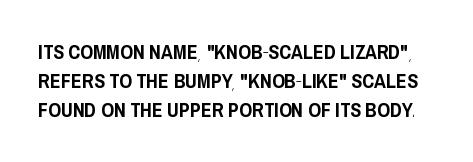
This rendering features lettering with no underline. The lines sit at an ordinary, default distance from one another. Honestly, the letter spacing is just normal — you wouldn't notice it. Do the letters lean? They stand straight.
